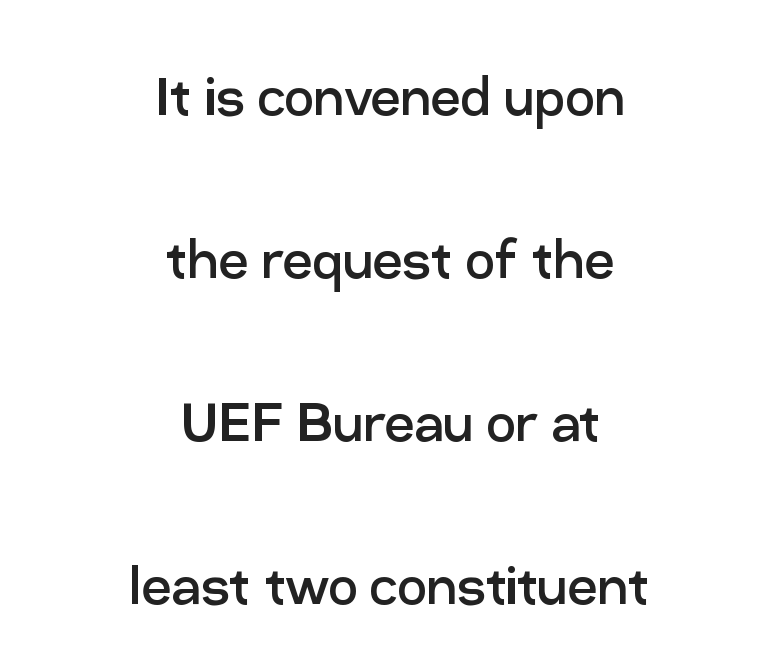
Q: Is the text bold? A: No.
Q: Is the text italic (slanted)? A: No, it is upright.
Q: Is the typeface a serif or a sans-serif typeface? A: Sans-serif.
Q: Is the text underlined? A: No.
Q: How is the paragraph aligned? A: Centered.
Q: Is the spacing between letters normal or unusually wide? A: Normal.
Q: Is the spacing between lines tight, normal or loose? A: Loose.
Q: Width (condensed, normal, or wide)? A: Normal.
Q: Stroke contrast? A: Low.
Q: x-height? A: Medium.
Q: Monospaced? A: No.
